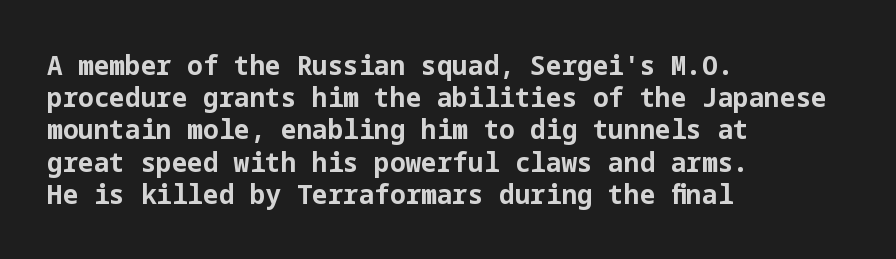
Descenders hang freely into open space. Rendered with straight, roman letterforms. The strokes are fattened all the way to bold. This rendering uses left alignment, leaving the right contour irregular.
